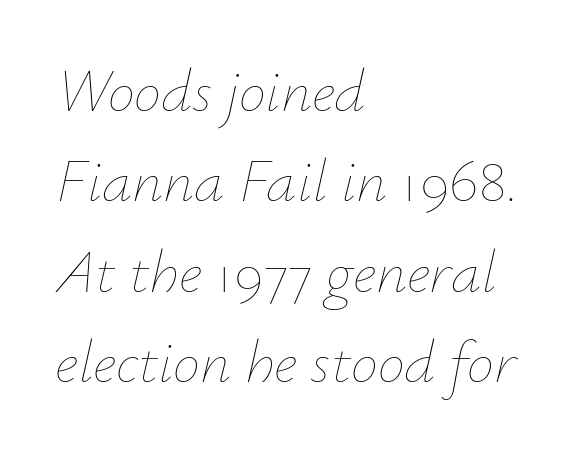
{"italic": "yes", "lean": "right", "slant_degrees": 12, "bold": "no", "weight": "thin", "width": "normal", "stroke_contrast": "low", "x_height": "small", "monospaced": "no", "underline": "no", "align": "left", "line_spacing": "normal", "line_spacing_ratio": 1.48, "letter_spacing": "normal", "letter_spacing_em": 0.0, "glyph_px": 61}
